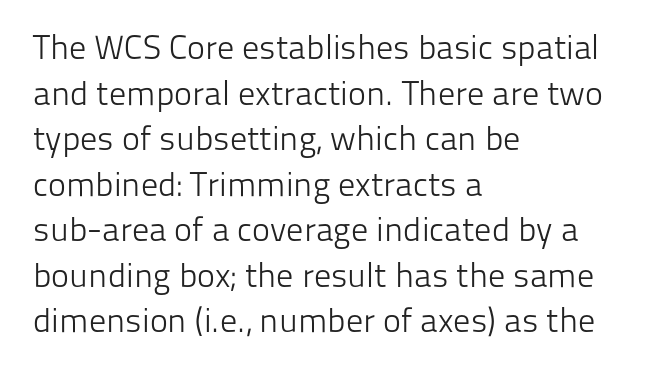
There is no visible air inserted between adjacent glyphs. Think of a printed novel: that variable character pitch is what you see here. Successive baselines arrive at the customary interval. This is sans-serif lettering, the kind often seen on screens and signage.
